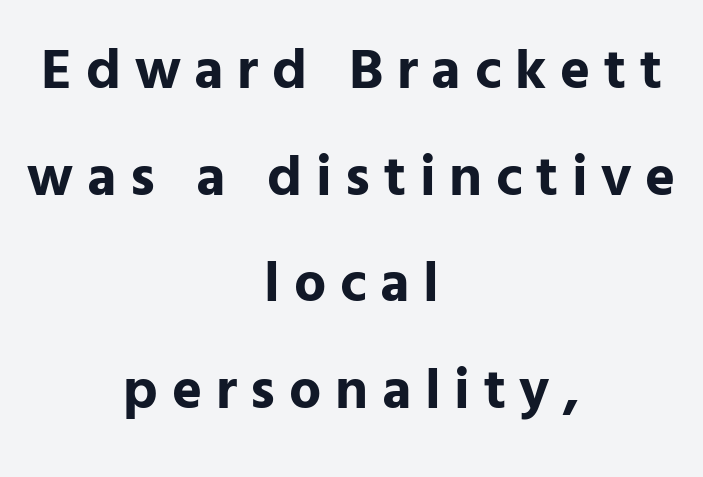
{"serif": "no", "italic": "no", "bold": "yes", "weight": "bold", "width": "normal", "stroke_contrast": "low", "x_height": "medium", "monospaced": "no", "underline": "no", "align": "center", "line_spacing_ratio": 1.87, "letter_spacing": "wide", "letter_spacing_em": 0.24, "glyph_px": 57}
